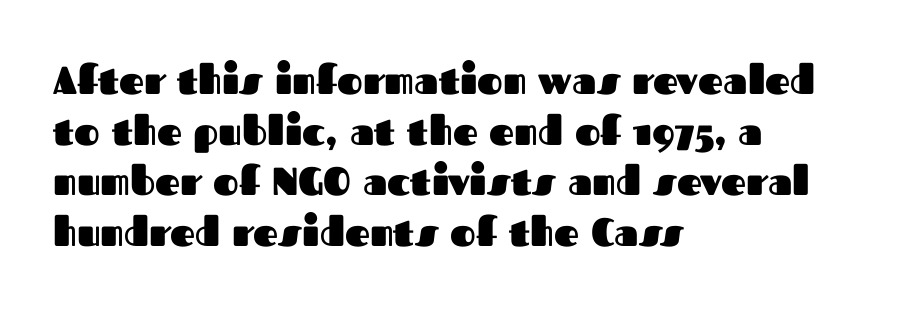
The image shows 39 px heavy sans-serif type, upright; set left-aligned, normal line spacing (1.3x), normal letter spacing, not underlined; medium stroke contrast and a medium x-height.
